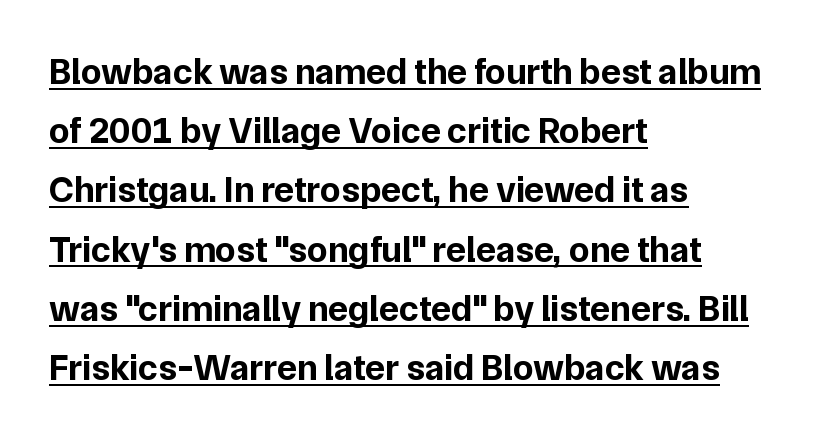
The image shows 37 px bold sans-serif type, upright; set left-aligned, normal line spacing (1.6x), normal letter spacing, underlined; low stroke contrast and a medium x-height.
